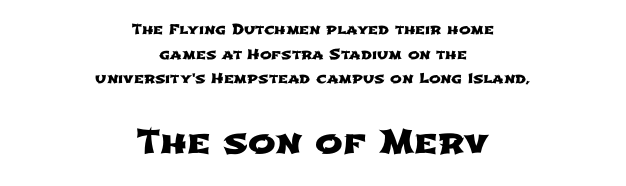
The image shows 33 px wide sans-serif type; set centered, line spacing 1.76x, normal letter spacing, not underlined; the second (bottom) block is 2.36x larger; low stroke contrast and a medium x-height.
